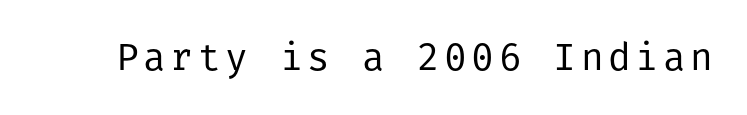
The image shows 38 px regular-weight sans-serif type, upright; set not underlined; low stroke contrast and a medium x-height.
